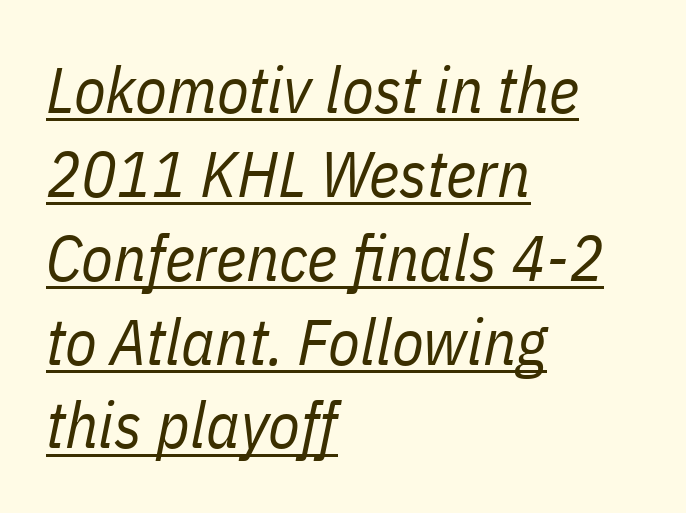
Q: Is the text bold? A: No.
Q: Is the text italic (slanted)? A: Yes, it leans right by about 11 degrees.
Q: Is the text underlined? A: Yes.
Q: How is the paragraph aligned? A: Left-aligned.
Q: Is the spacing between letters normal or unusually wide? A: Normal.
Q: Is the spacing between lines tight, normal or loose? A: Normal.
Q: Width (condensed, normal, or wide)? A: Condensed.
Q: Stroke contrast? A: Low.
Q: x-height? A: Medium.
Q: Monospaced? A: No.
